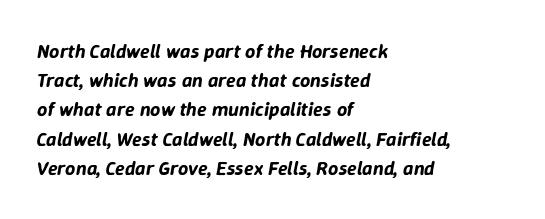
The image shows 20 px text type, italic (leaning right); set left-aligned, normal line spacing (1.46x), normal letter spacing, not underlined.
